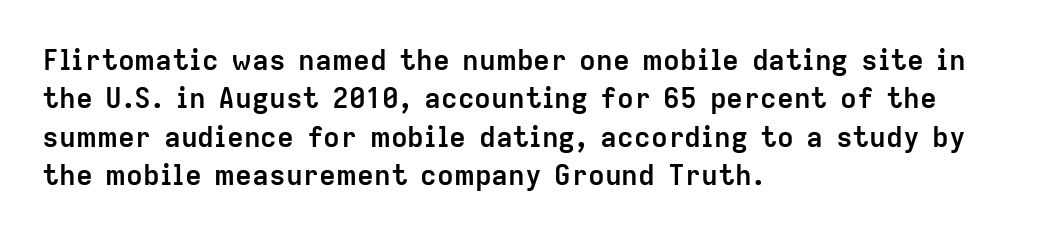
The image shows 28 px semibold sans-serif type, upright; set left-aligned, normal line spacing (1.37x), normal letter spacing, not underlined; low stroke contrast and a medium x-height.
